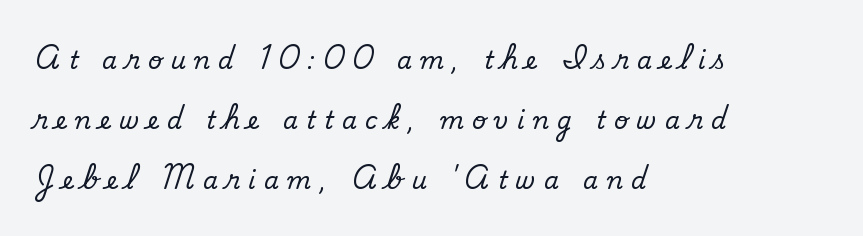
Students, note that the glyphs here are deliberately spaced far apart. Underline: absent. Casual observation: everything's shoved over to the left. Interline gaps are noticeably wide in this sample.
